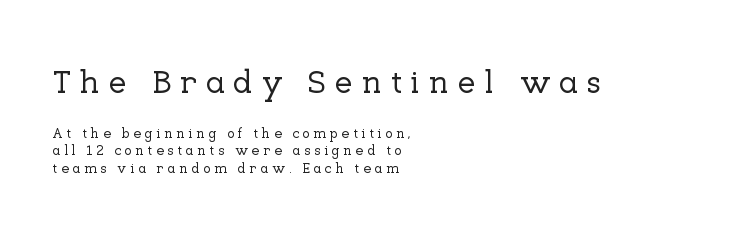
The image shows 33 px serif type, upright; set left-aligned, normal line spacing (1.25x), unusually wide letter spacing (+0.25 em), not underlined; the first (top) block is 2.36x larger; low stroke contrast and a medium x-height.
